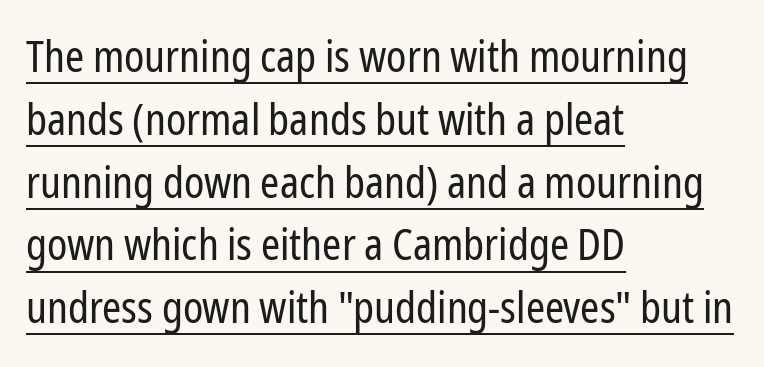
Q: Is the text bold? A: No.
Q: Is the text italic (slanted)? A: No, it is upright.
Q: Is the typeface a serif or a sans-serif typeface? A: Sans-serif.
Q: Is the text underlined? A: Yes.
Q: How is the paragraph aligned? A: Left-aligned.
Q: Is the spacing between letters normal or unusually wide? A: Normal.
Q: Is the spacing between lines tight, normal or loose? A: Normal.
Q: Width (condensed, normal, or wide)? A: Condensed.
Q: Stroke contrast? A: Low.
Q: x-height? A: Medium.
Q: Monospaced? A: No.
